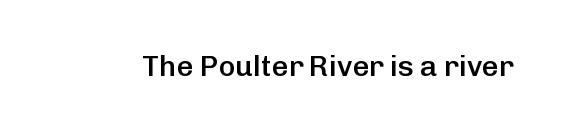
The image shows 29 px semibold sans-serif type, upright; set normal letter spacing, not underlined; low stroke contrast and a medium x-height.
